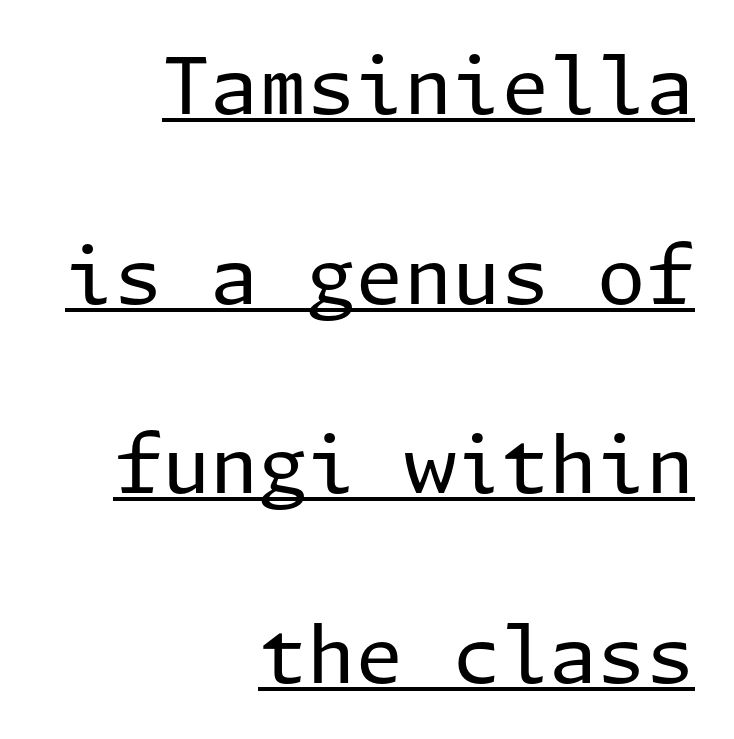
The image shows 78 px regular-weight sans-serif type, upright; set right-aligned, loose line spacing (2.43x), normal letter spacing, underlined; low stroke contrast and a medium x-height.
